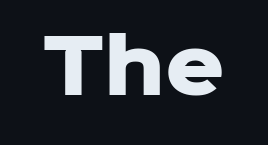
{"serif": "no", "italic": "no", "bold": "yes", "weight": "heavy", "width": "normal", "stroke_contrast": "low", "x_height": "medium", "monospaced": "no", "underline": "no", "letter_spacing": "normal", "letter_spacing_em": 0.0, "glyph_px": 74}
